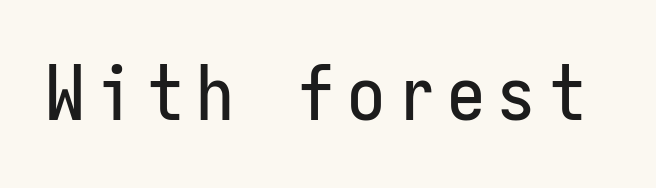
The image shows 76 px condensed sans-serif type, upright, monospaced; set not underlined; low stroke contrast and a medium x-height.
